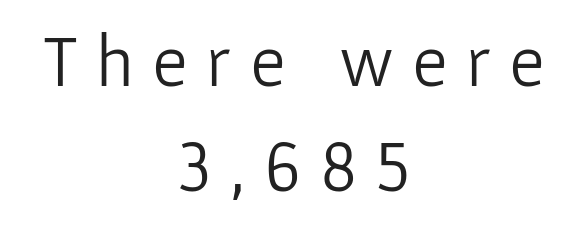
Q: Is the text bold? A: No.
Q: Is the text italic (slanted)? A: No, it is upright.
Q: Is the typeface a serif or a sans-serif typeface? A: Sans-serif.
Q: Is the text underlined? A: No.
Q: How is the paragraph aligned? A: Centered.
Q: Is the spacing between letters normal or unusually wide? A: Unusually wide.
Q: Is the spacing between lines tight, normal or loose? A: Normal.
Q: Width (condensed, normal, or wide)? A: Normal.
Q: Stroke contrast? A: Low.
Q: x-height? A: Medium.
Q: Monospaced? A: No.
